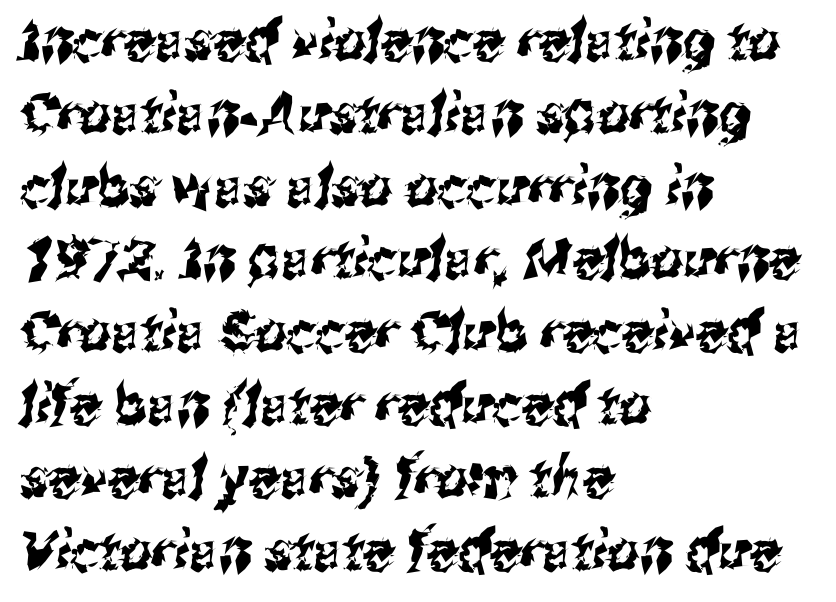
{"serif": "no", "width": "condensed", "stroke_contrast": "medium", "x_height": "medium", "monospaced": "no", "underline": "no", "align": "left", "line_spacing": "normal", "line_spacing_ratio": 1.3, "letter_spacing": "normal", "letter_spacing_em": 0.0, "glyph_px": 56}
